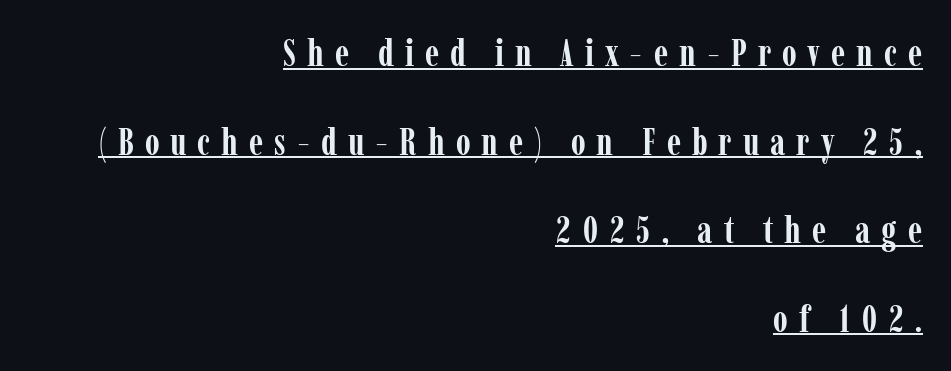
The image shows 38 px semibold, condensed serif type, upright; set right-aligned, loose line spacing (2.33x), unusually wide letter spacing (+0.29 em), underlined; low stroke contrast and a medium x-height.
